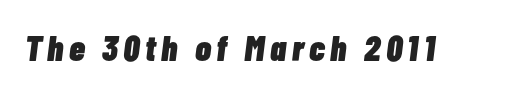
{"italic": "yes", "lean": "right", "slant_degrees": 7, "bold": "yes", "weight": "heavy", "width": "condensed", "stroke_contrast": "low", "x_height": "medium", "monospaced": "no", "underline": "no", "glyph_px": 36}
